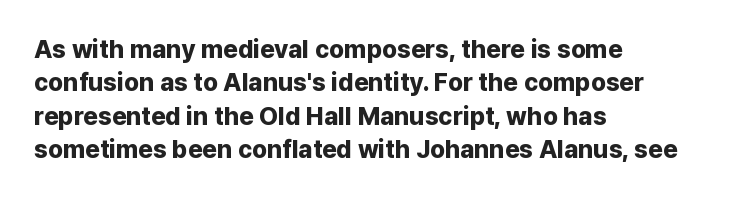
Q: Is the text bold? A: Yes.
Q: Is the text italic (slanted)? A: No, it is upright.
Q: Is the text underlined? A: No.
Q: How is the paragraph aligned? A: Left-aligned.
Q: Is the spacing between letters normal or unusually wide? A: Normal.
Q: Is the spacing between lines tight, normal or loose? A: Normal.
